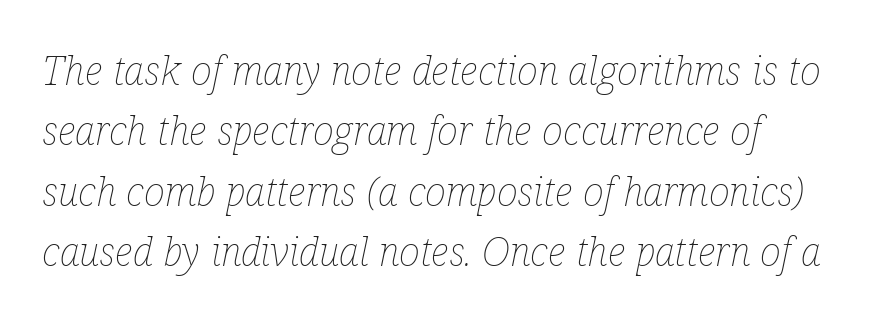
Q: Is the text bold? A: No.
Q: Is the text italic (slanted)? A: Yes, it leans right by about 12 degrees.
Q: Is the text underlined? A: No.
Q: Is the spacing between letters normal or unusually wide? A: Normal.
Q: Is the spacing between lines tight, normal or loose? A: Normal.
Q: Width (condensed, normal, or wide)? A: Condensed.
Q: Stroke contrast? A: Low.
Q: x-height? A: Medium.
Q: Monospaced? A: No.
